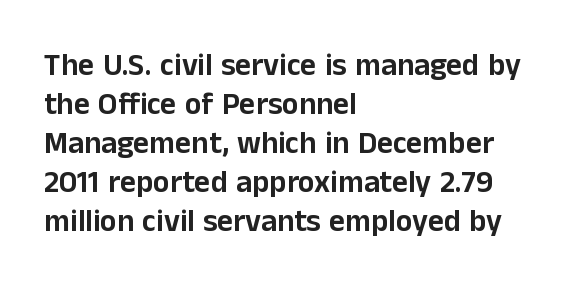
Q: Is the text italic (slanted)? A: No, it is upright.
Q: Is the typeface a serif or a sans-serif typeface? A: Sans-serif.
Q: Is the text underlined? A: No.
Q: How is the paragraph aligned? A: Left-aligned.
Q: Is the spacing between letters normal or unusually wide? A: Normal.
Q: Is the spacing between lines tight, normal or loose? A: Normal.
Q: Width (condensed, normal, or wide)? A: Normal.
Q: Stroke contrast? A: Low.
Q: x-height? A: Medium.
Q: Monospaced? A: No.
